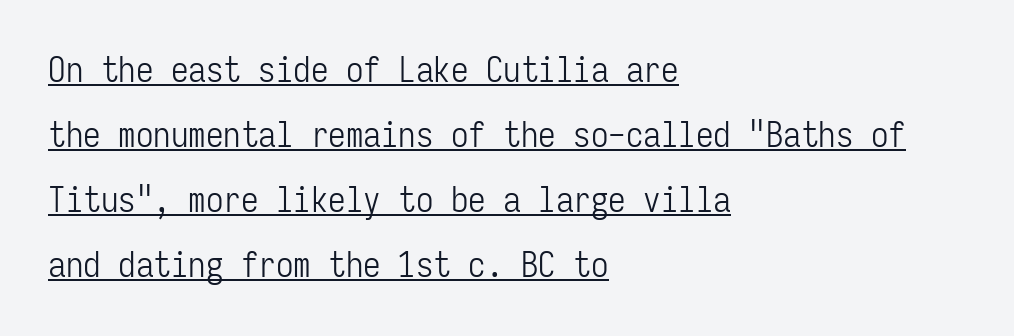
Q: Is the text bold? A: No.
Q: Is the text italic (slanted)? A: No, it is upright.
Q: Is the typeface a serif or a sans-serif typeface? A: Sans-serif.
Q: Is the text underlined? A: Yes.
Q: How is the paragraph aligned? A: Left-aligned.
Q: Is the spacing between letters normal or unusually wide? A: Normal.
Q: Width (condensed, normal, or wide)? A: Condensed.
Q: Stroke contrast? A: Low.
Q: x-height? A: Medium.
Q: Monospaced? A: Yes.
